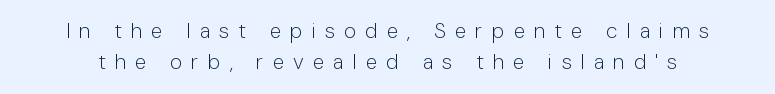
{"italic": "no", "bold": "no", "underline": "no", "line_spacing": "normal", "line_spacing_ratio": 1.49, "letter_spacing": "wide", "letter_spacing_em": 0.43, "glyph_px": 21}
